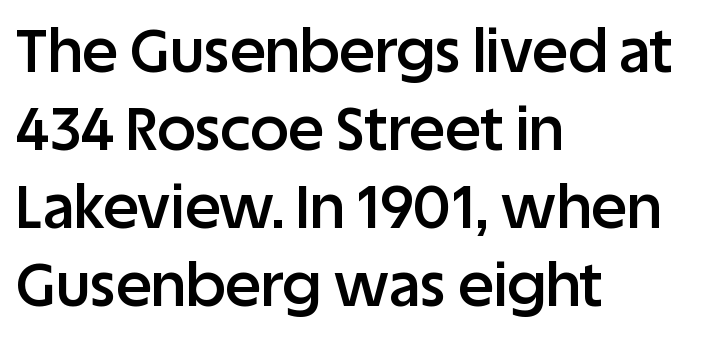
The image shows 60 px semibold sans-serif type, upright; set left-aligned, normal line spacing (1.3x), normal letter spacing, not underlined; low stroke contrast and a large x-height.
